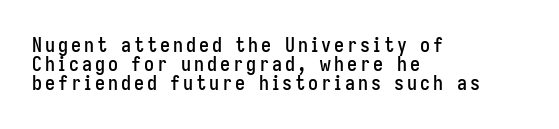
Compared with a centered layout, this one pins lines to the left instead. Words float on clear page, feet unadorned. These lines huddle together more closely than default settings would place them. In terms of posture, this sample is upright.
